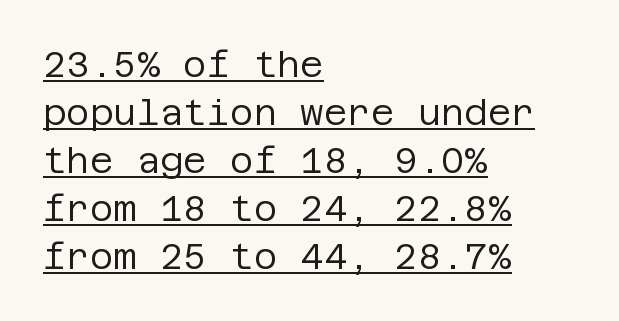
{"serif": "no", "italic": "no", "bold": "no", "weight": "regular", "width": "normal", "stroke_contrast": "low", "x_height": "large", "underline": "yes", "align": "left", "line_spacing": "normal", "line_spacing_ratio": 1.33, "letter_spacing": "normal", "letter_spacing_em": 0.0, "glyph_px": 36}
